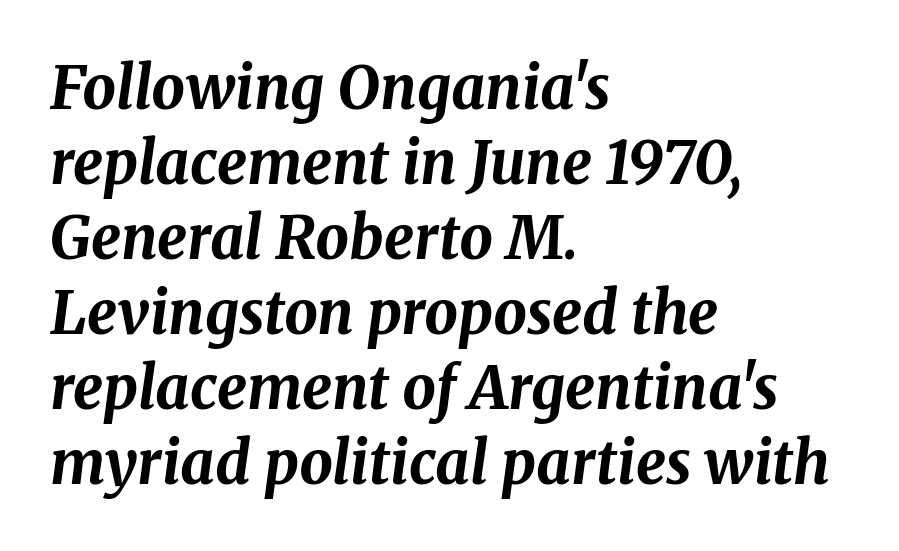
The image shows 59 px bold type, italic (leaning right); set left-aligned, normal line spacing (1.27x), normal letter spacing, not underlined; medium stroke contrast and a medium x-height.
